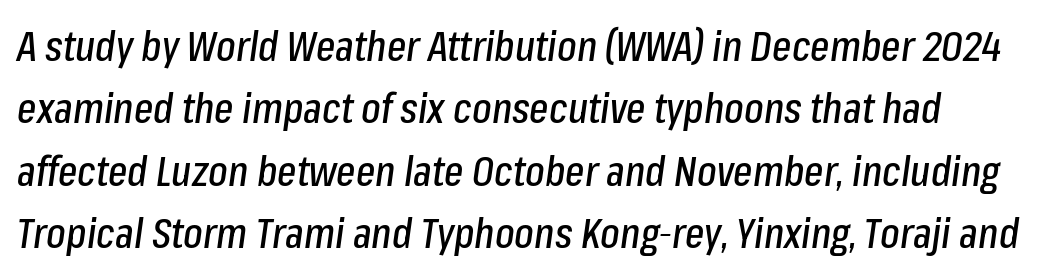
Tracking here is standard; glyphs follow each other at the usual distance. The gap between lines stays unmarked. Students, observe: this is what conventionally led text looks like. The face used here is proportionally spaced, like ordinary book or web type.
